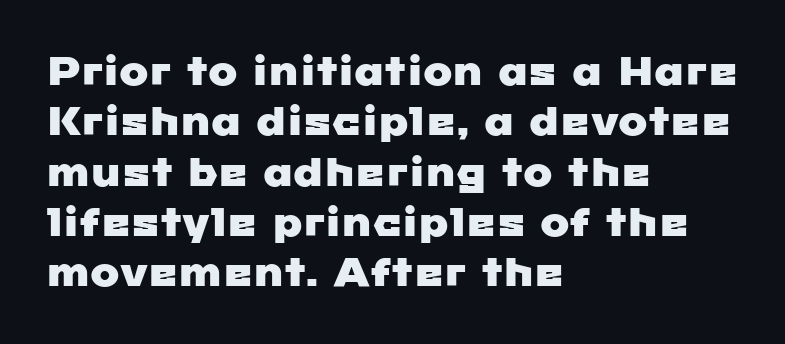
{"serif": "no", "width": "wide", "stroke_contrast": "low", "x_height": "medium", "monospaced": "no", "underline": "no", "align": "left", "line_spacing": "normal", "line_spacing_ratio": 1.29, "letter_spacing": "normal", "letter_spacing_em": 0.0, "glyph_px": 39}
